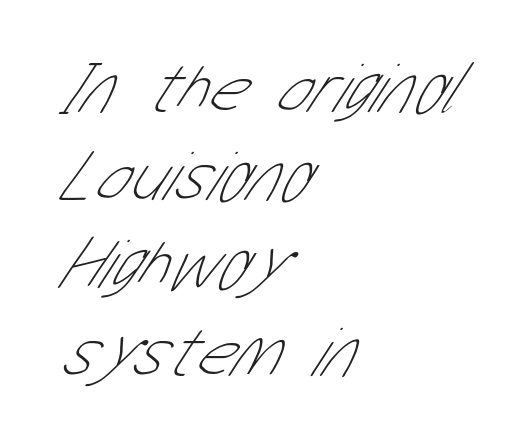
{"serif": "no", "bold": "no", "weight": "thin", "width": "condensed", "stroke_contrast": "low", "x_height": "medium", "monospaced": "no", "underline": "no", "align": "left", "line_spacing_ratio": 1.22, "letter_spacing": "normal", "letter_spacing_em": 0.0, "glyph_px": 72}
